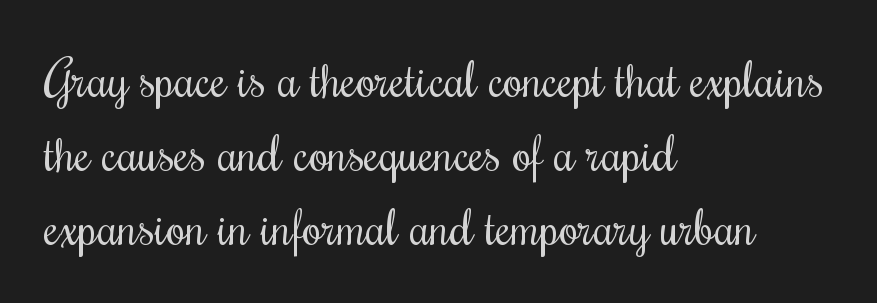
The rendering uses natural spacing where letterforms have individual widths. Characters follow at the spacing the type designer built in. Bold? No — there's no thickening of the strokes. The area under the type is left untouched. Horizontally, the lines are justified to the leading edge only.
